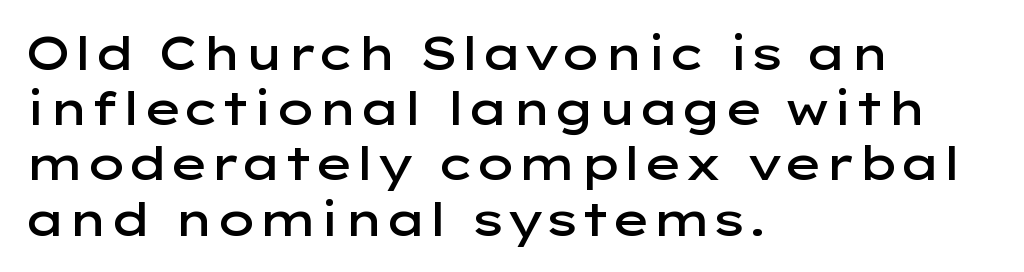
{"serif": "no", "italic": "no", "bold": "semi", "weight": "semibold", "width": "wide", "stroke_contrast": "low", "x_height": "medium", "monospaced": "no", "underline": "no", "align": "left", "line_spacing_ratio": 1.2, "letter_spacing": "normal", "letter_spacing_em": 0.0, "glyph_px": 46}
